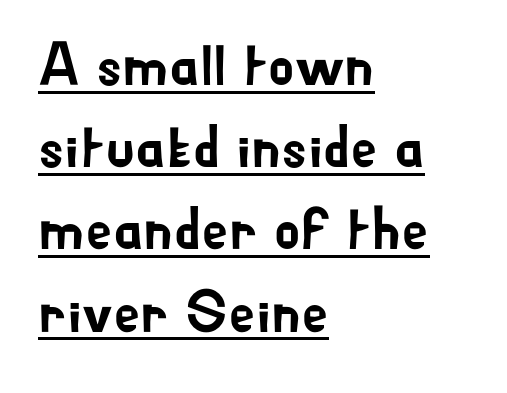
The image shows 60 px sans-serif type, upright; set left-aligned, normal line spacing (1.37x), normal letter spacing, underlined; low stroke contrast and a small x-height.
